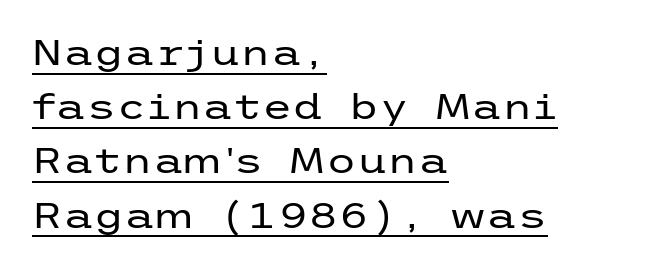
Q: Is the text bold? A: No.
Q: Is the text italic (slanted)? A: No, it is upright.
Q: Is the typeface a serif or a sans-serif typeface? A: Sans-serif.
Q: Is the text underlined? A: Yes.
Q: How is the paragraph aligned? A: Left-aligned.
Q: Is the spacing between letters normal or unusually wide? A: Normal.
Q: Is the spacing between lines tight, normal or loose? A: Normal.
Q: Width (condensed, normal, or wide)? A: Wide.
Q: Stroke contrast? A: Low.
Q: x-height? A: Medium.
